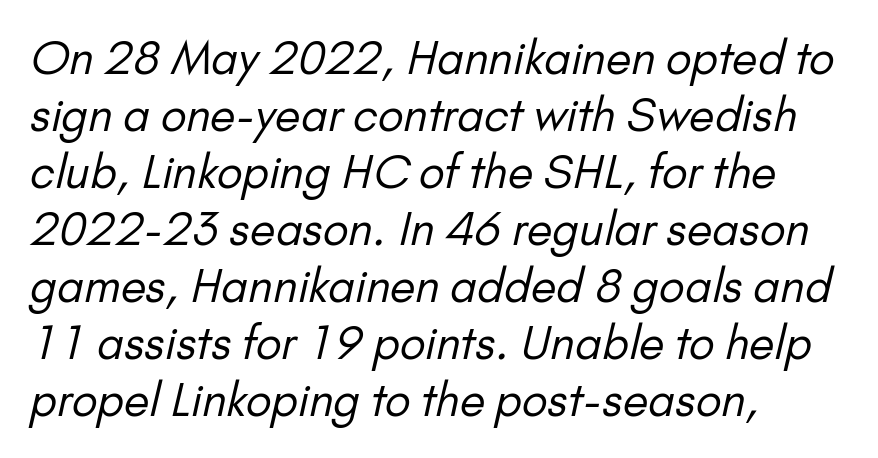
The image shows 46 px regular-weight sans-serif type; set left-aligned, line spacing 1.24x, normal letter spacing, not underlined; low stroke contrast and a small x-height.
